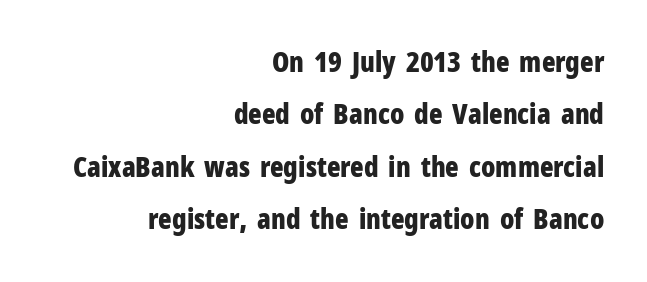
Q: Is the text bold? A: Yes.
Q: Is the text italic (slanted)? A: No, it is upright.
Q: Is the typeface a serif or a sans-serif typeface? A: Sans-serif.
Q: Is the text underlined? A: No.
Q: How is the paragraph aligned? A: Right-aligned.
Q: Is the spacing between letters normal or unusually wide? A: Normal.
Q: Width (condensed, normal, or wide)? A: Condensed.
Q: Stroke contrast? A: Low.
Q: x-height? A: Medium.
Q: Monospaced? A: No.
